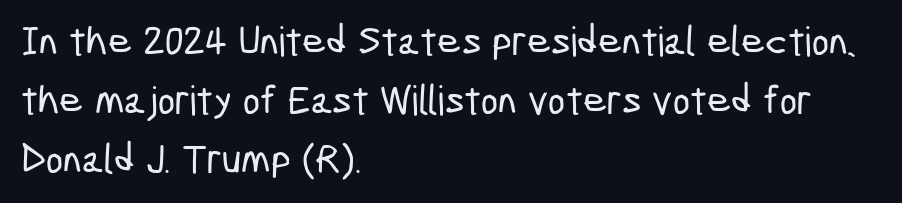
{"serif": "no", "width": "condensed", "stroke_contrast": "low", "x_height": "medium", "monospaced": "no", "underline": "no", "align": "left", "line_spacing": "normal", "line_spacing_ratio": 1.44, "letter_spacing": "normal", "letter_spacing_em": 0.0, "glyph_px": 41}
